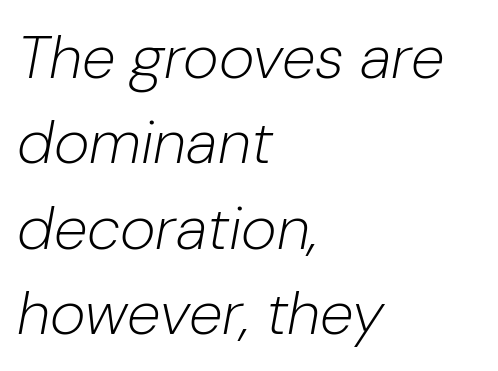
Slant detected: the letters are inclined. Notice how the passage keeps a crisp vertical edge on the left only. How would I describe the line gaps? Plain and ordinary. Nobody drew a line under any word here.
